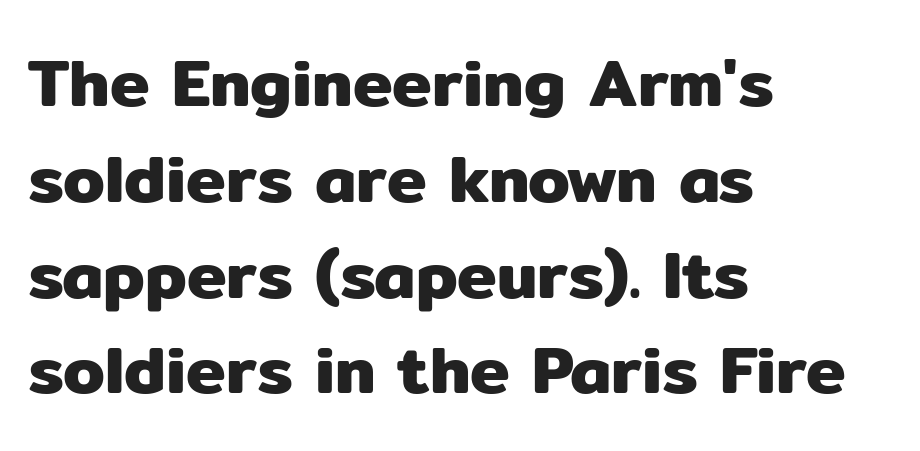
The image shows 67 px sans-serif type, upright; set left-aligned, normal line spacing (1.43x), normal letter spacing, not underlined; low stroke contrast and a medium x-height.
